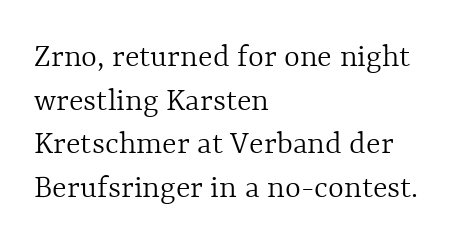
{"italic": "no", "bold": "no", "weight": "light", "width": "normal", "x_height": "medium", "monospaced": "no", "underline": "no", "align": "left", "line_spacing": "normal", "line_spacing_ratio": 1.28, "letter_spacing": "normal", "letter_spacing_em": 0.0, "glyph_px": 34}
